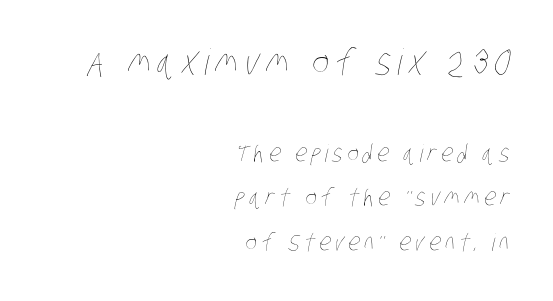
Two sizes are in play, and the larger belongs to the first block. A flush-right, rag-left setting is used for this passage. The words here are not underlined. The letters advance in unequal steps, a hallmark of proportional type.
